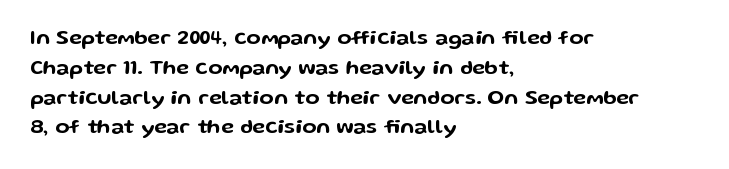
{"italic": "no", "underline": "no", "align": "left", "line_spacing": "normal", "line_spacing_ratio": 1.42, "letter_spacing": "normal", "letter_spacing_em": 0.0, "glyph_px": 21}
